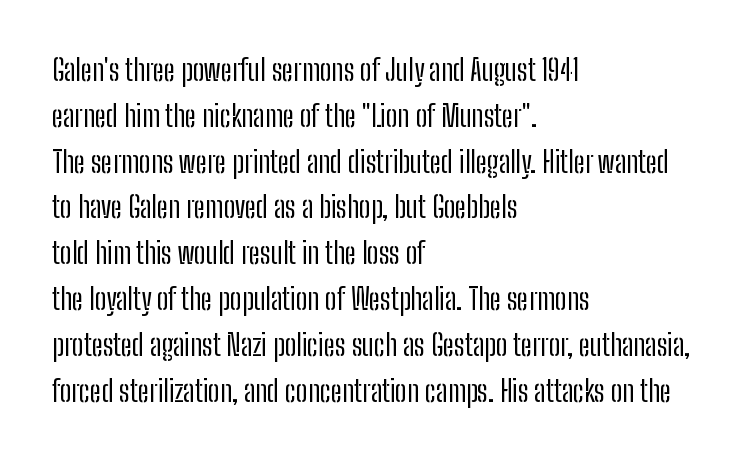
Caption: multi-line text, flush left, ragged right. This rendering features lettering with no underline. The line-height multiplier appears to be the usual default. Observe the ordinary spacing: letters are neighbours, not strangers. The weight would be labelled regular, book, light, or lighter still.
